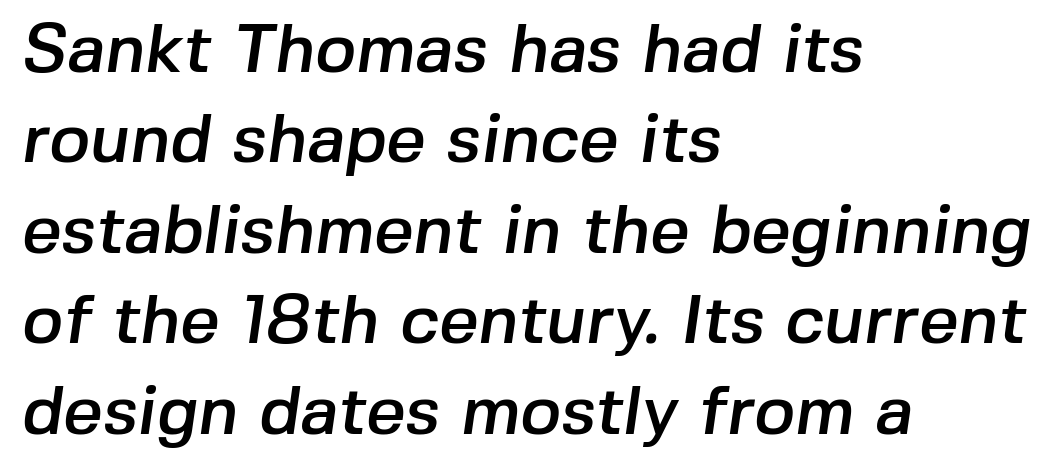
The image shows 69 px sans-serif type; set left-aligned, normal line spacing (1.31x), normal letter spacing, not underlined; low stroke contrast and a medium x-height.
